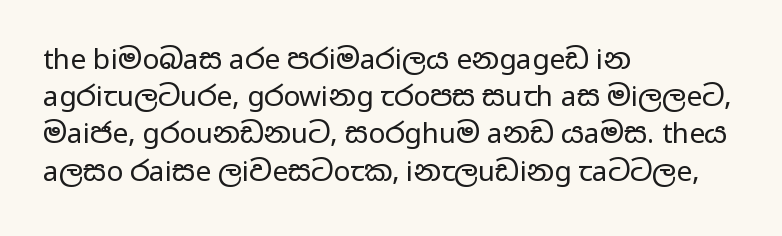
{"serif": "no", "italic": "no", "bold": "no", "weight": "regular", "width": "wide", "stroke_contrast": "low", "x_height": "medium", "monospaced": "no", "underline": "no", "align": "left", "line_spacing": "normal", "line_spacing_ratio": 1.33, "letter_spacing": "normal", "letter_spacing_em": 0.0, "glyph_px": 28}
